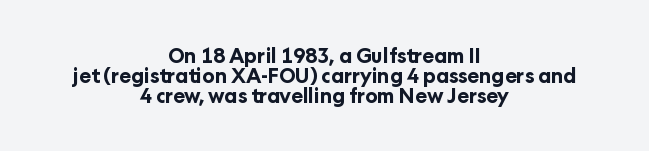
The image shows 20 px bold type, upright; set centered, tight line spacing (0.99x), normal letter spacing, not underlined.
